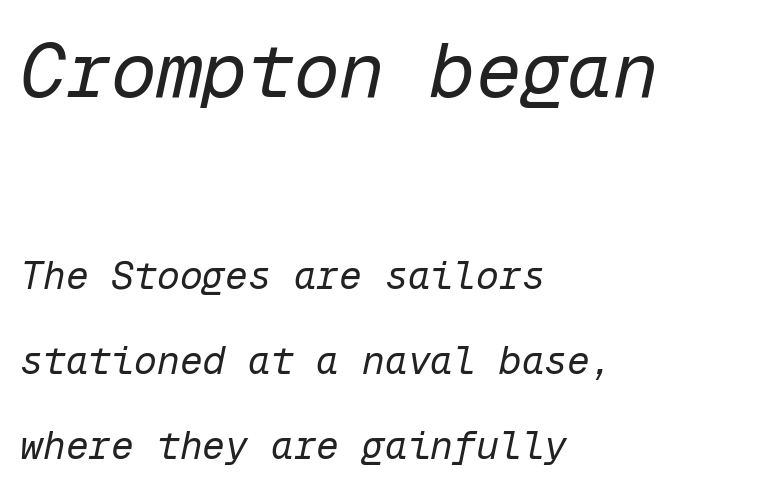
The image shows 76 px regular-weight type, italic (leaning right), monospaced; set left-aligned, loose line spacing (2.23x), normal letter spacing, not underlined; the first (top) block is 2.0x larger; low stroke contrast and a medium x-height.
